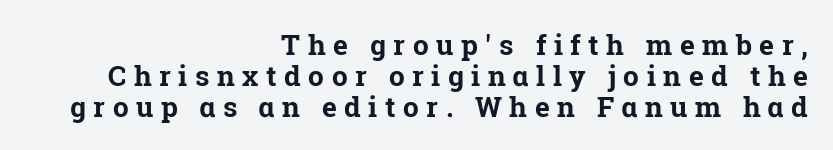
{"serif": "yes", "italic": "no", "bold": "yes", "weight": "bold", "width": "normal", "stroke_contrast": "low", "x_height": "medium", "monospaced": "no", "underline": "no", "align": "right", "line_spacing": "tight", "line_spacing_ratio": 1.1, "letter_spacing": "wide", "letter_spacing_em": 0.27, "glyph_px": 28}
